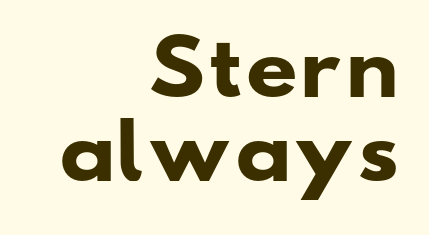
{"serif": "no", "bold": "yes", "weight": "heavy", "width": "wide", "stroke_contrast": "low", "x_height": "small", "monospaced": "no", "underline": "no", "align": "right", "line_spacing": "tight", "line_spacing_ratio": 1.13, "letter_spacing": "normal", "letter_spacing_em": 0.0, "glyph_px": 74}
